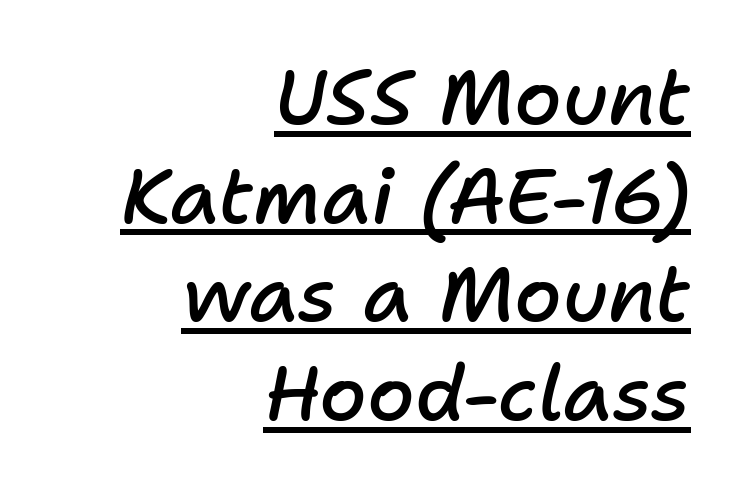
Q: Is the text bold? A: Semi-bold.
Q: Is the text italic (slanted)? A: Yes, it leans right by about 11 degrees.
Q: Is the text underlined? A: Yes.
Q: How is the paragraph aligned? A: Right-aligned.
Q: Is the spacing between letters normal or unusually wide? A: Normal.
Q: Is the spacing between lines tight, normal or loose? A: Normal.
Q: Width (condensed, normal, or wide)? A: Normal.
Q: Stroke contrast? A: Low.
Q: x-height? A: Medium.
Q: Monospaced? A: No.
